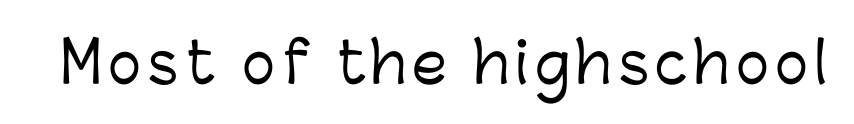
Words float on clear page, feet unadorned. In terms of posture, this sample is upright. Unlike a traditional serif, this face leaves its strokes unadorned. A typesetter would call this proportional, since set widths differ per character.
